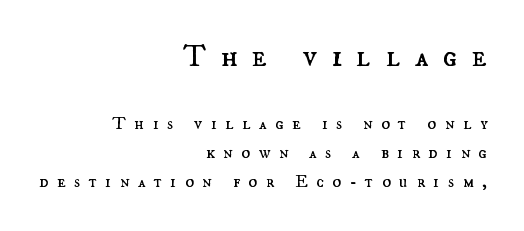
The image shows 31 px regular-weight type, upright; set right-aligned, normal line spacing (1.61x), unusually wide letter spacing (+0.47 em), not underlined; the first (top) block is 1.72x larger; medium stroke contrast and a small x-height.
